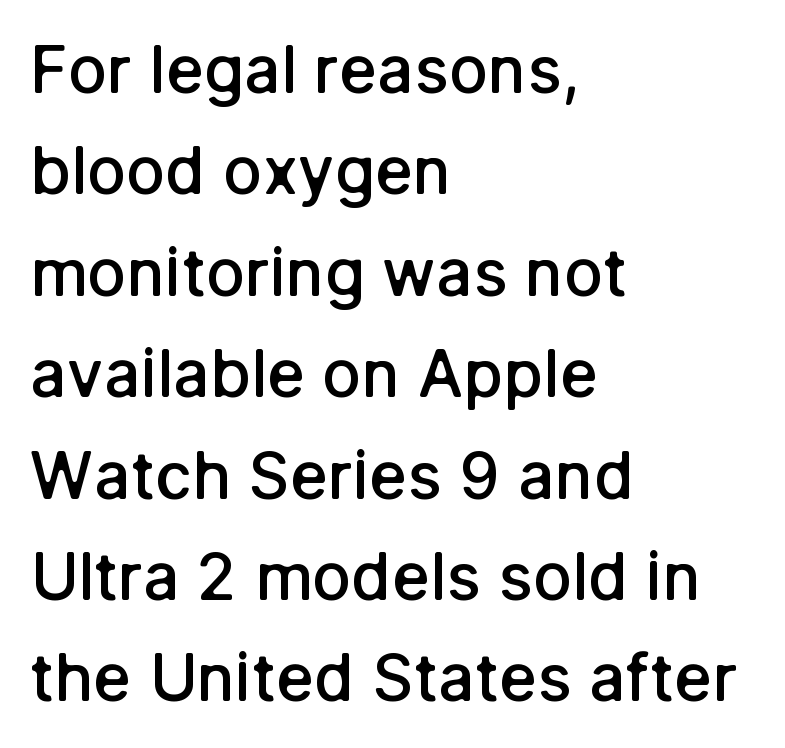
{"serif": "no", "italic": "no", "bold": "semi", "weight": "semibold", "width": "normal", "stroke_contrast": "low", "x_height": "medium", "monospaced": "no", "underline": "no", "align": "left", "line_spacing": "normal", "line_spacing_ratio": 1.56, "letter_spacing": "normal", "letter_spacing_em": 0.0, "glyph_px": 65}
